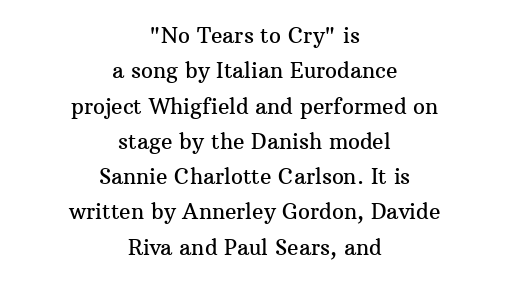
Q: Is the text italic (slanted)? A: No, it is upright.
Q: Is the text underlined? A: No.
Q: How is the paragraph aligned? A: Centered.
Q: Is the spacing between letters normal or unusually wide? A: Normal.
Q: Is the spacing between lines tight, normal or loose? A: Normal.
